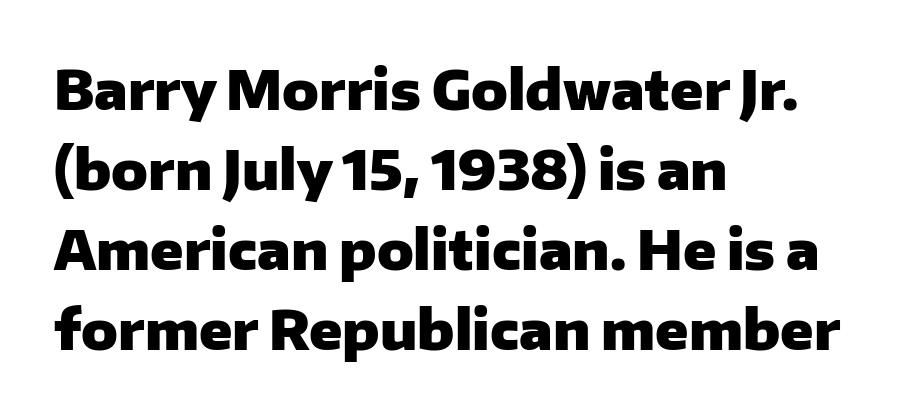
The image shows 54 px heavy sans-serif type, upright; set left-aligned, normal line spacing (1.48x), normal letter spacing, not underlined; low stroke contrast and a medium x-height.
